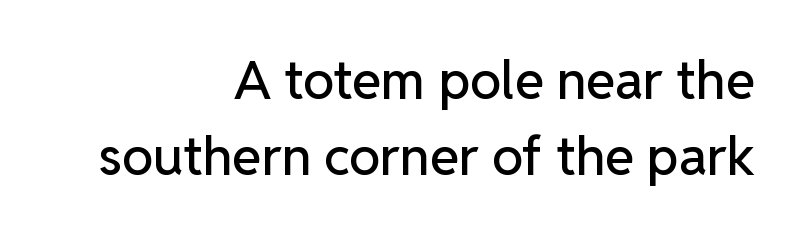
Q: Is the text italic (slanted)? A: No, it is upright.
Q: Is the typeface a serif or a sans-serif typeface? A: Sans-serif.
Q: Is the text underlined? A: No.
Q: How is the paragraph aligned? A: Right-aligned.
Q: Is the spacing between letters normal or unusually wide? A: Normal.
Q: Is the spacing between lines tight, normal or loose? A: Normal.
Q: Width (condensed, normal, or wide)? A: Normal.
Q: Stroke contrast? A: Low.
Q: x-height? A: Medium.
Q: Monospaced? A: No.
